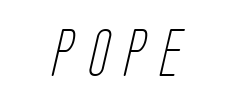
{"serif": "no", "bold": "no", "weight": "light", "width": "condensed", "stroke_contrast": "low", "x_height": "large", "monospaced": "no", "underline": "no", "align": "center", "letter_spacing": "wide", "letter_spacing_em": 0.34, "glyph_px": 47}
